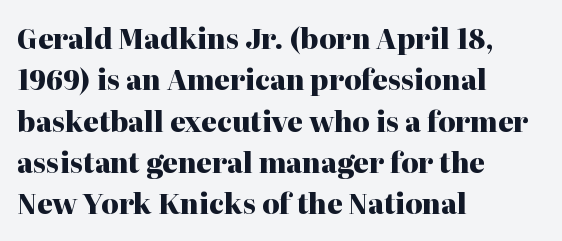
The image shows 27 px bold type, upright; set left-aligned, normal line spacing (1.53x), normal letter spacing, not underlined.
